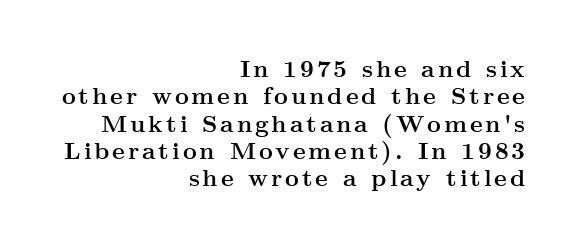
{"italic": "no", "bold": "yes", "underline": "no", "align": "right", "line_spacing": "tight", "line_spacing_ratio": 1.14, "glyph_px": 24}
